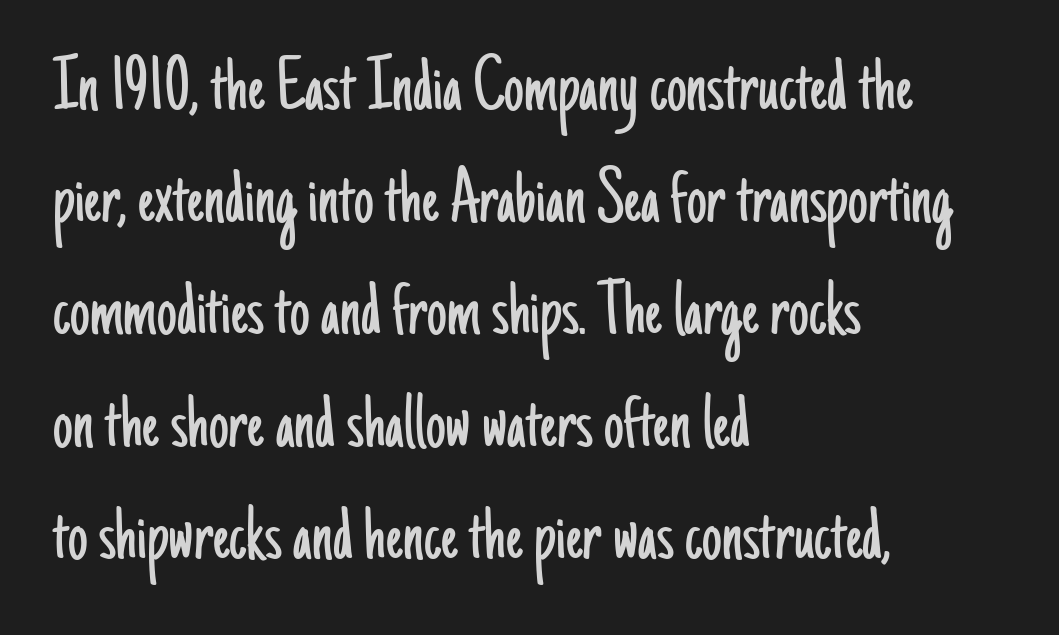
In terms of leading, this rendering sits right in the middle. The letterforms sit at book weight or below. These lines keep a tight, regular rhythm from letter to letter. Just letters on the line, the space beneath them empty. The font family rendered here belongs to the sans-serif group. The compositor pushed each line to the left boundary.
